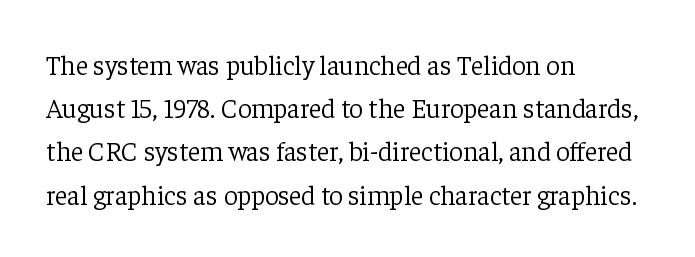
Q: Is the text bold? A: No.
Q: Is the text italic (slanted)? A: No, it is upright.
Q: Is the text underlined? A: No.
Q: How is the paragraph aligned? A: Left-aligned.
Q: Is the spacing between letters normal or unusually wide? A: Normal.
Q: Is the spacing between lines tight, normal or loose? A: Normal.
